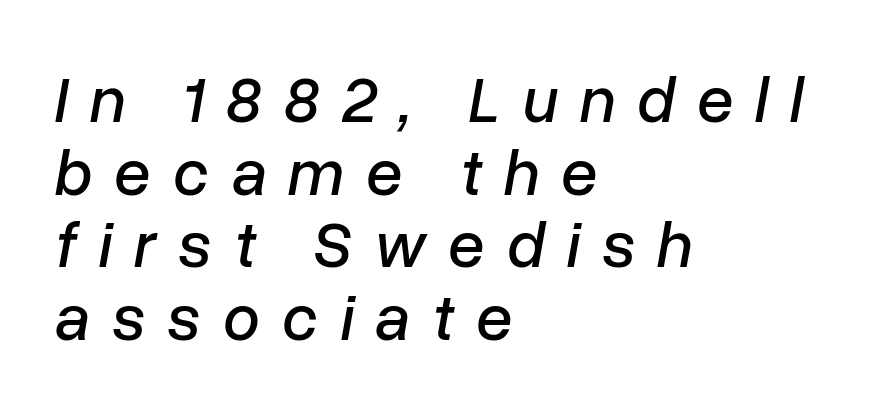
{"italic": "yes", "lean": "right", "slant_degrees": 10, "width": "normal", "stroke_contrast": "low", "x_height": "medium", "monospaced": "no", "underline": "no", "align": "left", "line_spacing": "tight", "line_spacing_ratio": 1.1, "letter_spacing": "wide", "letter_spacing_em": 0.33, "glyph_px": 66}
